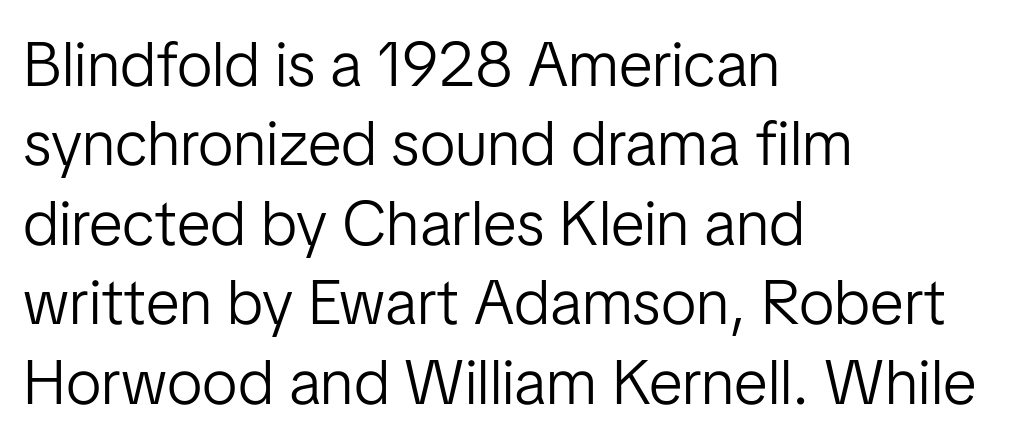
Layout note: lines flush left. You can tell from the bare stems that sans-serif type was used. The lettering holds an erect, upright posture throughout. The rendering uses natural spacing where letterforms have individual widths. Stroke mass is kept to a normal reading level or below. The rows are spaced the way most documents space them.
